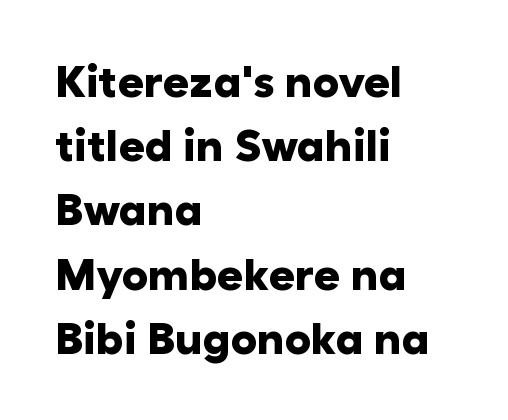
The image shows 44 px heavy sans-serif type, upright; set left-aligned, normal line spacing (1.46x), normal letter spacing, not underlined; low stroke contrast and a medium x-height.
